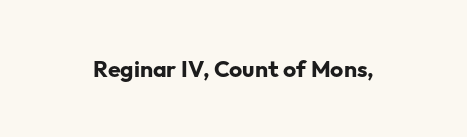
{"italic": "no", "bold": "yes", "underline": "no", "letter_spacing": "normal", "letter_spacing_em": 0.0, "glyph_px": 23}
